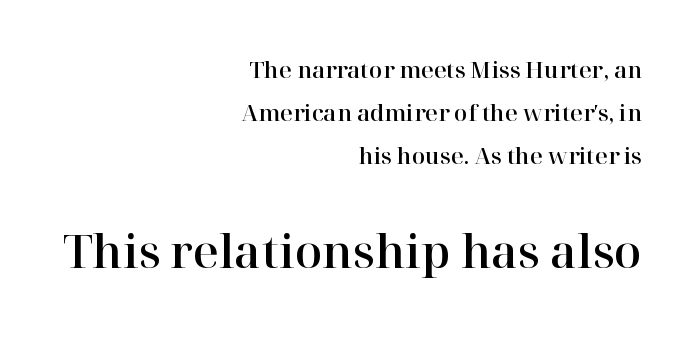
Lines of text with bare space underneath. These two chunks differ in scale, with the bottom chunk taking the larger measure. Quick note: interline space is abundant. The specimen reads as upright at a glance.
